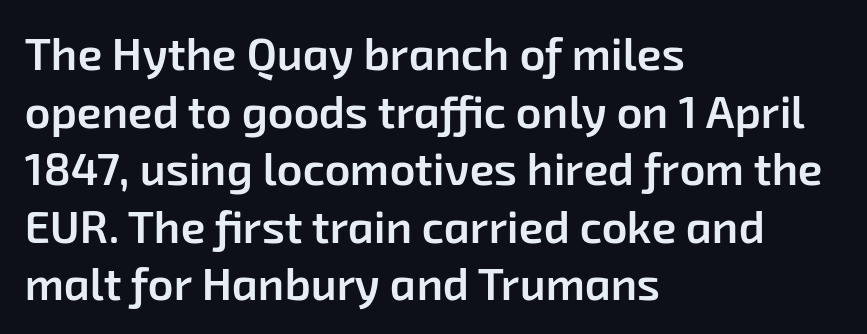
Q: Is the text bold? A: Semi-bold.
Q: Is the typeface a serif or a sans-serif typeface? A: Sans-serif.
Q: Is the text underlined? A: No.
Q: How is the paragraph aligned? A: Left-aligned.
Q: Is the spacing between letters normal or unusually wide? A: Normal.
Q: Is the spacing between lines tight, normal or loose? A: Normal.
Q: Width (condensed, normal, or wide)? A: Normal.
Q: Stroke contrast? A: Low.
Q: x-height? A: Medium.
Q: Monospaced? A: No.
